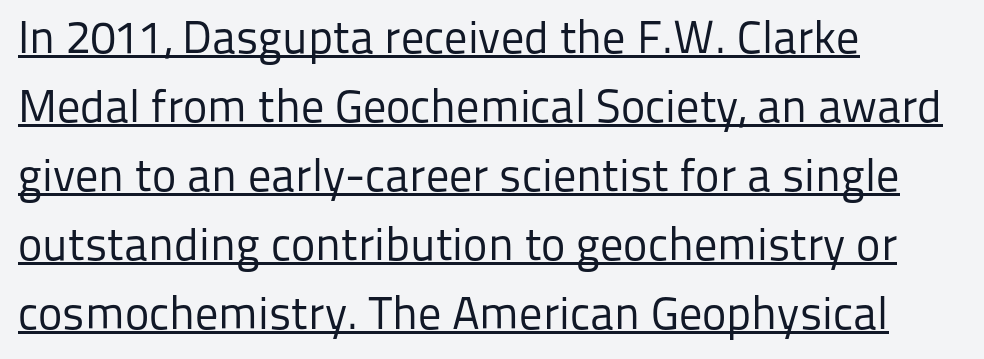
The image shows 46 px regular-weight sans-serif type, upright; set left-aligned, normal line spacing (1.5x), normal letter spacing, underlined; low stroke contrast and a medium x-height.
